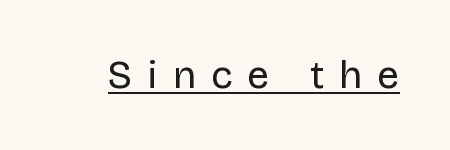
The image shows 39 px regular-weight sans-serif type, upright; set unusually wide letter spacing (+0.4 em), underlined; low stroke contrast and a large x-height.
